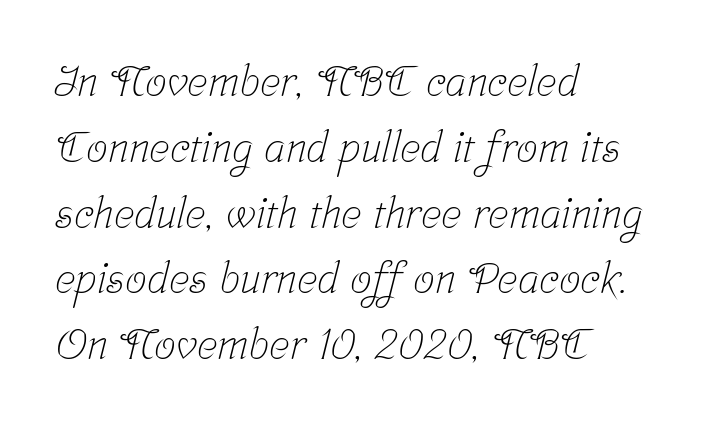
The image shows 43 px light, condensed serif type; set left-aligned, normal line spacing (1.53x), normal letter spacing, not underlined; low stroke contrast and a medium x-height.
